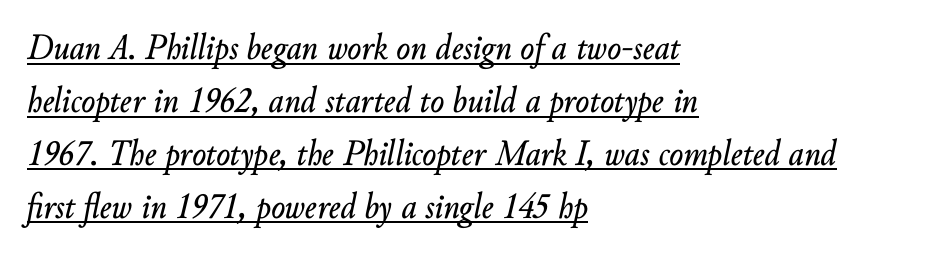
The image shows 37 px text type, italic (leaning right); set left-aligned, normal line spacing (1.43x), normal letter spacing, underlined; low stroke contrast and a small x-height.
